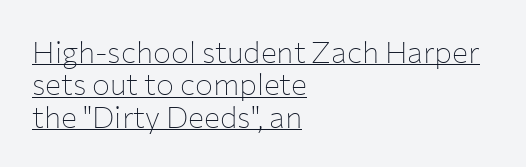
The string is rendered with underlining switched on. The face used here is proportionally spaced, like ordinary book or web type. Vertical strokes here are truly vertical. Ink coverage per letter is moderate at most.
